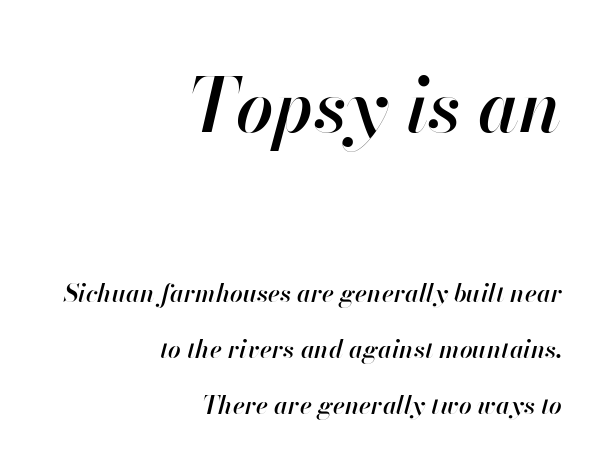
Q: Is the text bold? A: Semi-bold.
Q: Is the text italic (slanted)? A: Yes, it leans right by about 13 degrees.
Q: Is the text underlined? A: No.
Q: How is the paragraph aligned? A: Right-aligned.
Q: Is the spacing between letters normal or unusually wide? A: Normal.
Q: Is the spacing between lines tight, normal or loose? A: Loose.
Q: Which block of text is set in a larger size, the first (top) or the second (bottom)? A: The first (top) one.
Q: Width (condensed, normal, or wide)? A: Normal.
Q: Stroke contrast? A: High.
Q: x-height? A: Small.
Q: Monospaced? A: No.
